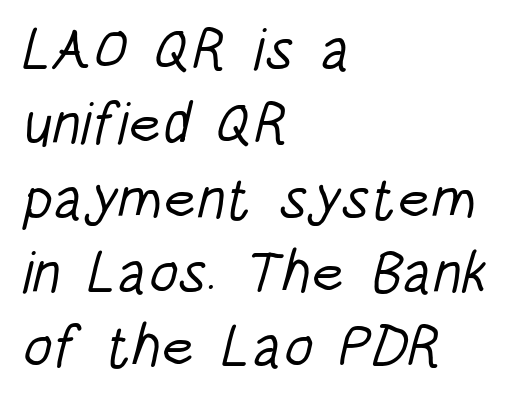
Q: Is the text bold? A: No.
Q: Is the typeface a serif or a sans-serif typeface? A: Sans-serif.
Q: Is the text underlined? A: No.
Q: How is the paragraph aligned? A: Left-aligned.
Q: Is the spacing between letters normal or unusually wide? A: Normal.
Q: Is the spacing between lines tight, normal or loose? A: Normal.
Q: Width (condensed, normal, or wide)? A: Condensed.
Q: Stroke contrast? A: Low.
Q: x-height? A: Large.
Q: Monospaced? A: No.
